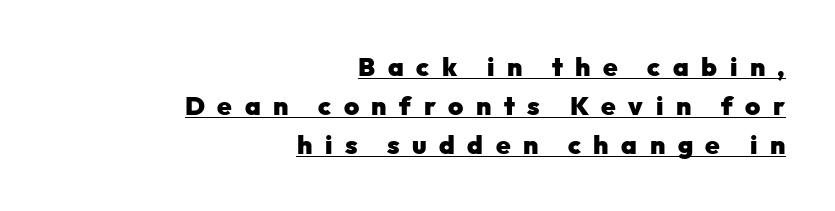
Honestly, the underline is the first thing you notice here. Line ends are locked; line starts wander. It's the straight-up-and-down kind of type. The letters are bold, with thick, heavy strokes.
